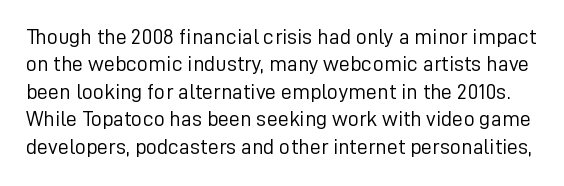
There is no visible air inserted between adjacent glyphs. Leading: standard. Characters remain perfectly vertical along every line. Anything drawn beneath the words? Only blank space.
